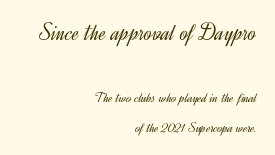
The image shows 24 px text type; set right-aligned, loose line spacing (2.15x), normal letter spacing, not underlined; the first (top) block is 1.71x larger.
